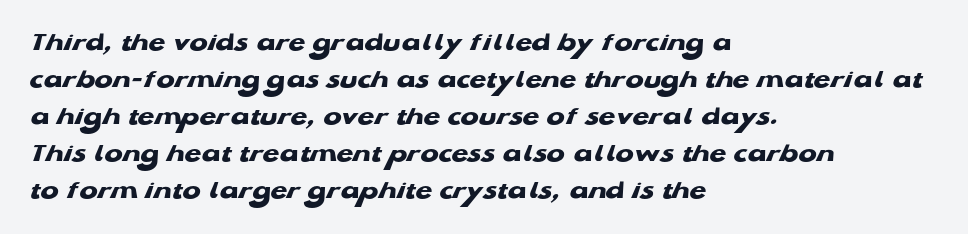
Words appear dense and cohesive because spacing is normal. The strip under each line holds only bare page. The glyphs have the mass of a bold cut. Quick note: interline space is typical. A classic flush-left, rag-right setting is used for this passage.
